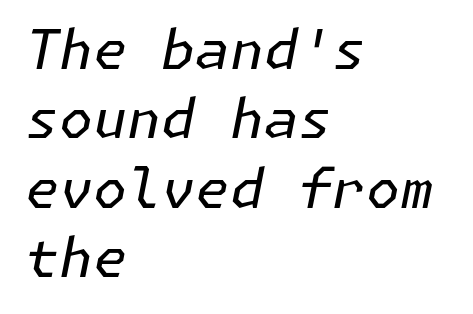
Heft: none added — not bold. A typesetter would call this zero additional tracking. This rendering uses left alignment, leaving the right contour irregular. An italicized treatment has been applied to the whole sample. Rows of type keep a routine distance in the vertical direction. Type without underlining.
